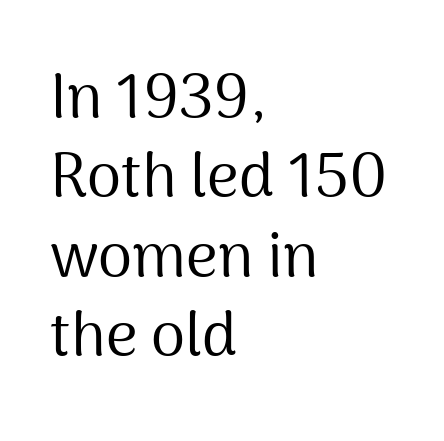
The passage shown is typed in a proportional face where columns would drift. Rows of type keep a routine distance in the vertical direction. Short and long lines alike share a common starting point at left. The gap between lines stays unmarked.
